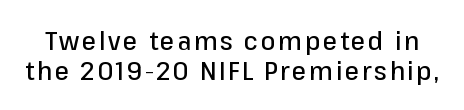
Q: Is the text italic (slanted)? A: No, it is upright.
Q: Is the text underlined? A: No.
Q: Is the spacing between lines tight, normal or loose? A: Tight.
